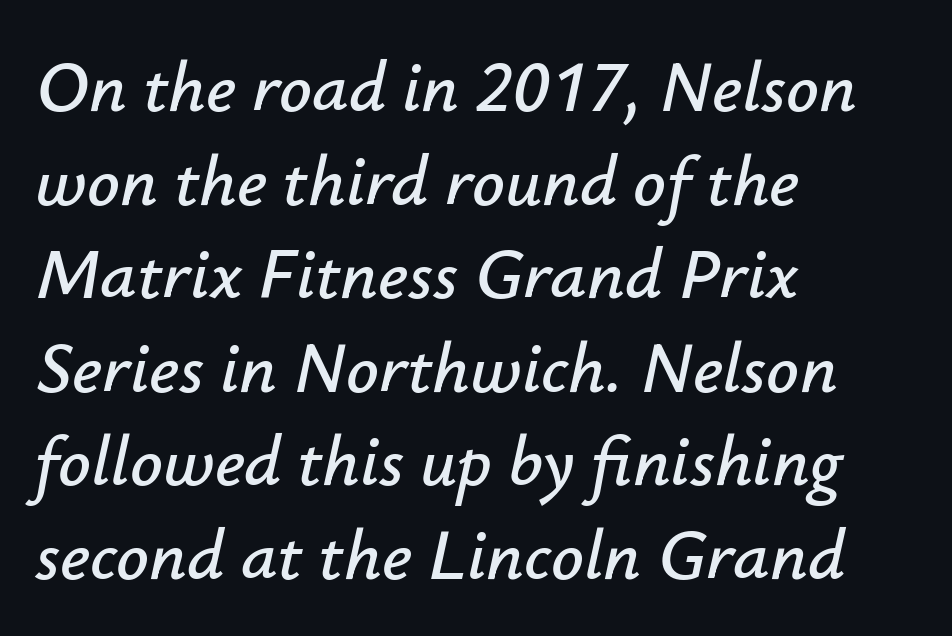
Tall strokes in this sample are angled rather than plumb. This sample has the flowing, uneven cadence of proportional lettering. Any mark beneath the type? The region is blank. The face used here is rendered with its standard letterfit. The rag falls on the right side of this text block.
